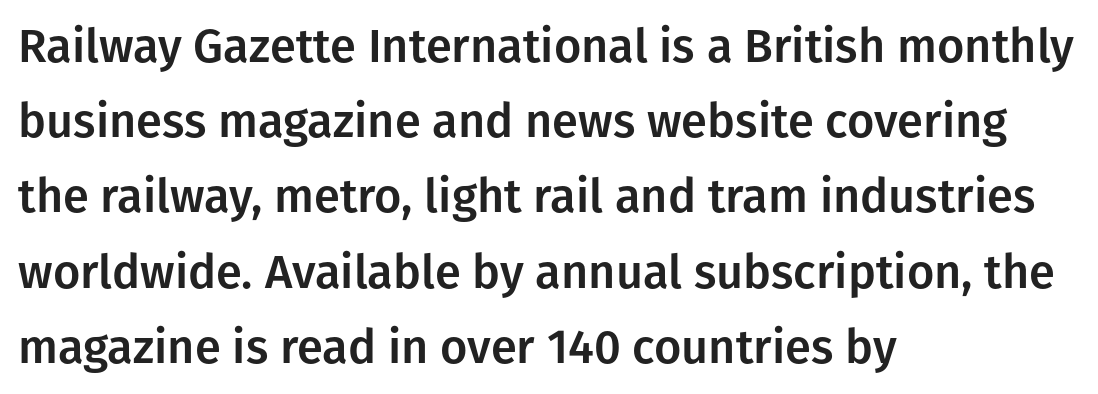
The image shows 47 px sans-serif type, upright; set left-aligned, normal line spacing (1.6x), normal letter spacing, not underlined; low stroke contrast and a medium x-height.
